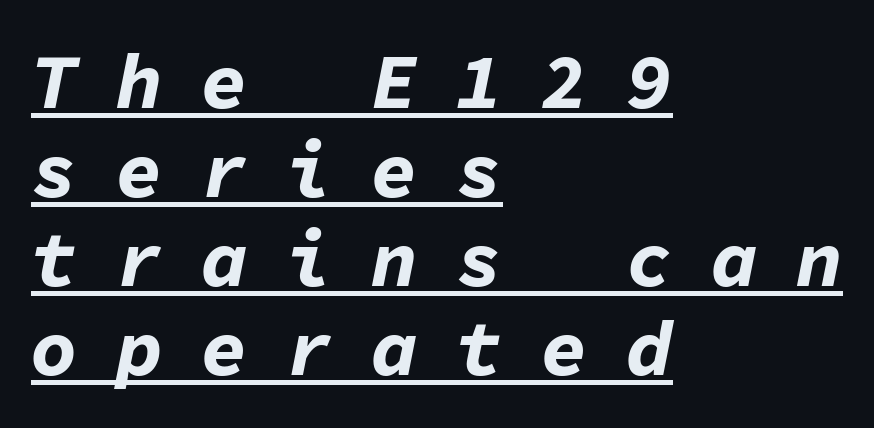
The rendering anchors every line to the left-hand side. The glyphs look as if they've been sheared to an angle. The letterforms stand isolated, each surrounded by extra space. Caption: lettering with a line underneath. Notice how descenders almost collide with the ascenders below — that's tight leading. You could count columns in this text — the font is strictly monospaced.
